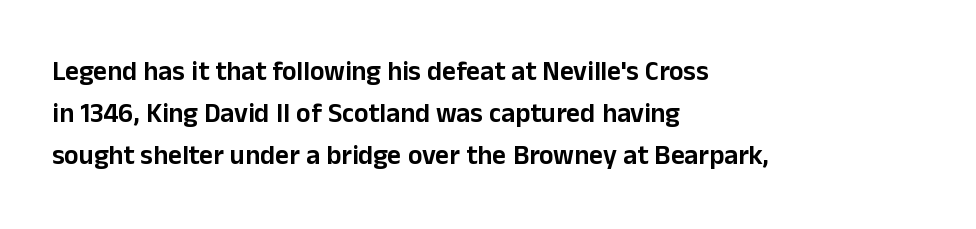
The image shows 27 px text type, upright; set left-aligned, normal line spacing (1.56x), normal letter spacing, not underlined.
